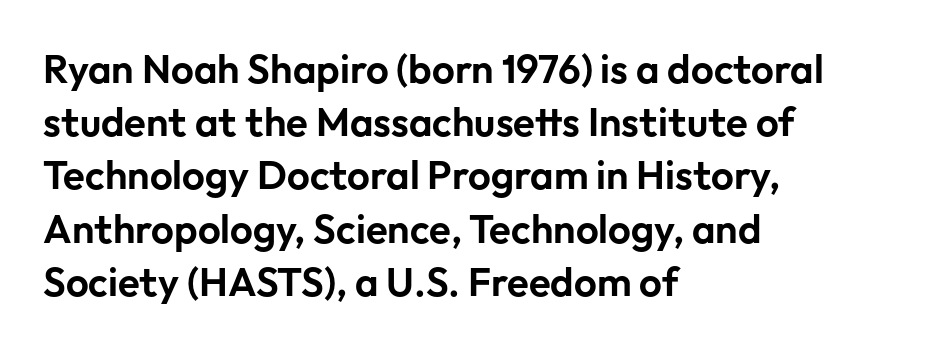
The image shows 40 px sans-serif type, upright; set left-aligned, normal line spacing (1.33x), normal letter spacing, not underlined; low stroke contrast and a medium x-height.
